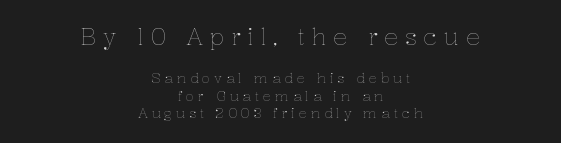
The image shows 24 px text type, upright; set centered, normal line spacing (1.25x), unusually wide letter spacing (+0.27 em), not underlined; the first (top) block is 1.71x larger.
